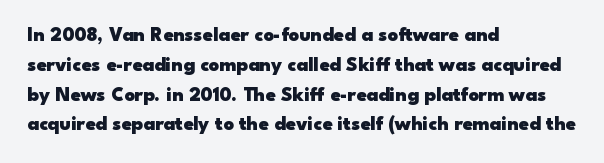
{"italic": "no", "bold": "yes", "underline": "no", "align": "left", "line_spacing": "normal", "line_spacing_ratio": 1.49, "letter_spacing": "normal", "letter_spacing_em": 0.0, "glyph_px": 20}
